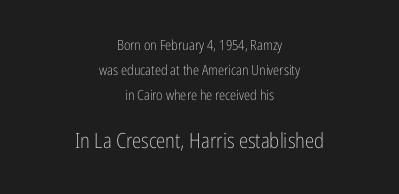
{"italic": "no", "bold": "no", "underline": "no", "align": "center", "line_spacing_ratio": 1.79, "letter_spacing": "normal", "letter_spacing_em": 0.0, "larger_block": "second", "size_ratio": 1.5, "glyph_px": 21}
